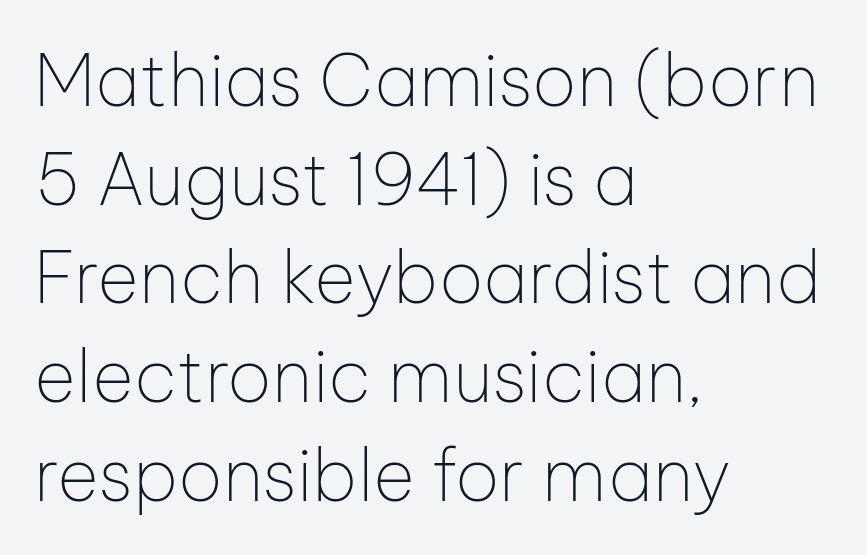
Q: Is the text bold? A: No.
Q: Is the text italic (slanted)? A: No, it is upright.
Q: Is the typeface a serif or a sans-serif typeface? A: Sans-serif.
Q: Is the text underlined? A: No.
Q: How is the paragraph aligned? A: Left-aligned.
Q: Is the spacing between letters normal or unusually wide? A: Normal.
Q: Is the spacing between lines tight, normal or loose? A: Normal.
Q: Width (condensed, normal, or wide)? A: Normal.
Q: Stroke contrast? A: Low.
Q: x-height? A: Medium.
Q: Monospaced? A: No.
